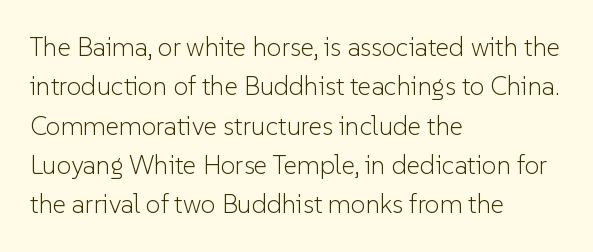
The image shows 26 px text type, upright; set left-aligned, normal line spacing (1.51x), normal letter spacing, not underlined.
